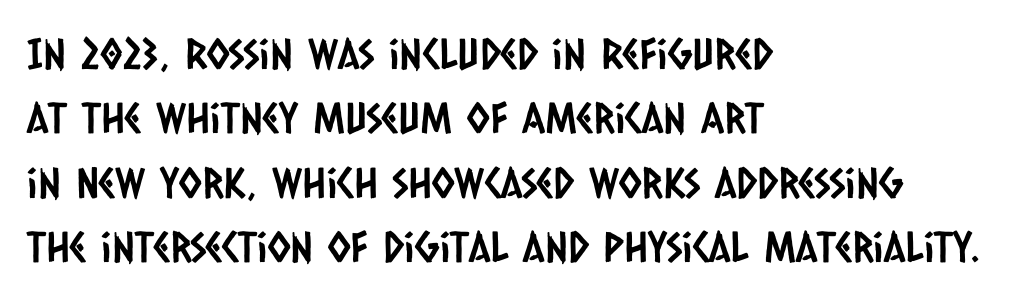
Q: Is the typeface a serif or a sans-serif typeface? A: Sans-serif.
Q: Is the text underlined? A: No.
Q: How is the paragraph aligned? A: Left-aligned.
Q: Is the spacing between letters normal or unusually wide? A: Normal.
Q: Is the spacing between lines tight, normal or loose? A: Normal.
Q: Width (condensed, normal, or wide)? A: Condensed.
Q: Stroke contrast? A: Low.
Q: x-height? A: Large.
Q: Monospaced? A: No.
